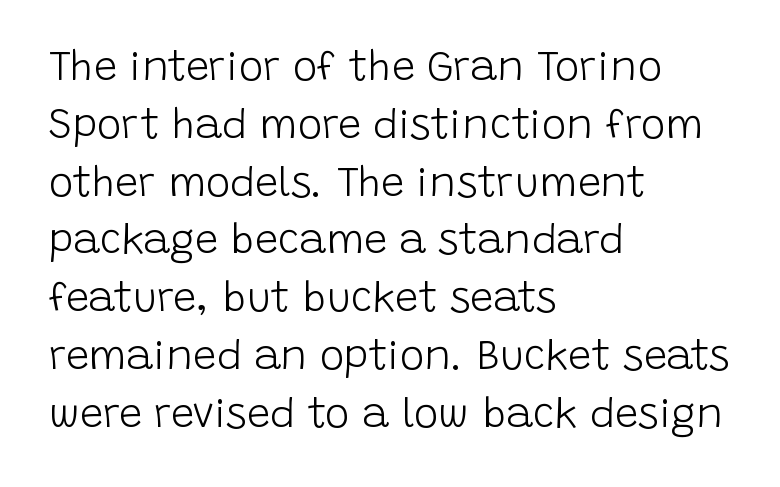
{"serif": "no", "italic": "no", "bold": "no", "weight": "light", "width": "normal", "stroke_contrast": "low", "x_height": "large", "monospaced": "no", "underline": "no", "align": "left", "line_spacing": "normal", "line_spacing_ratio": 1.41, "letter_spacing": "normal", "letter_spacing_em": 0.0, "glyph_px": 41}
